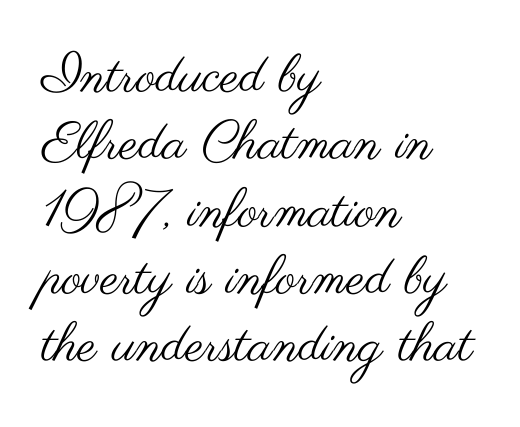
Q: Is the text bold? A: No.
Q: Is the text italic (slanted)? A: Yes.
Q: Is the typeface a serif or a sans-serif typeface? A: Sans-serif.
Q: Is the text underlined? A: No.
Q: How is the paragraph aligned? A: Left-aligned.
Q: Is the spacing between letters normal or unusually wide? A: Normal.
Q: Is the spacing between lines tight, normal or loose? A: Normal.
Q: Width (condensed, normal, or wide)? A: Wide.
Q: Stroke contrast? A: Medium.
Q: x-height? A: Small.
Q: Monospaced? A: No.
